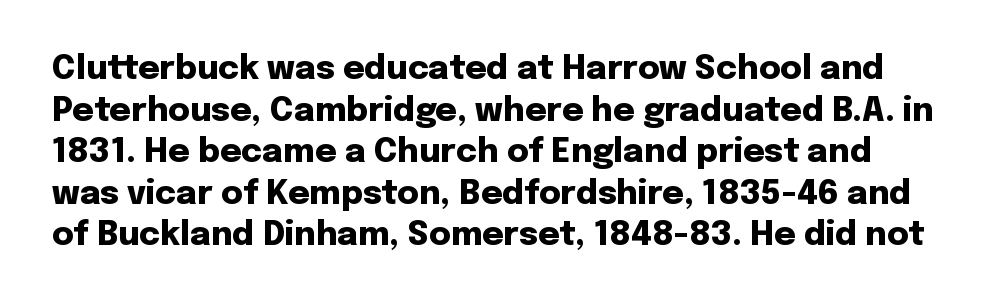
Q: Is the text bold? A: Yes.
Q: Is the text italic (slanted)? A: No, it is upright.
Q: Is the typeface a serif or a sans-serif typeface? A: Sans-serif.
Q: Is the text underlined? A: No.
Q: Is the spacing between letters normal or unusually wide? A: Normal.
Q: Is the spacing between lines tight, normal or loose? A: Normal.
Q: Width (condensed, normal, or wide)? A: Normal.
Q: Stroke contrast? A: Low.
Q: x-height? A: Medium.
Q: Monospaced? A: No.
